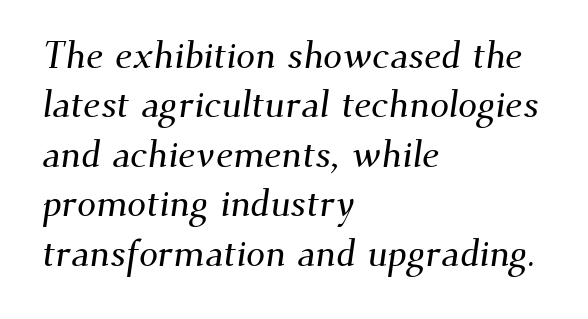
The image shows 38 px serif type; set left-aligned, normal line spacing (1.3x), normal letter spacing, not underlined; medium stroke contrast and a small x-height.
